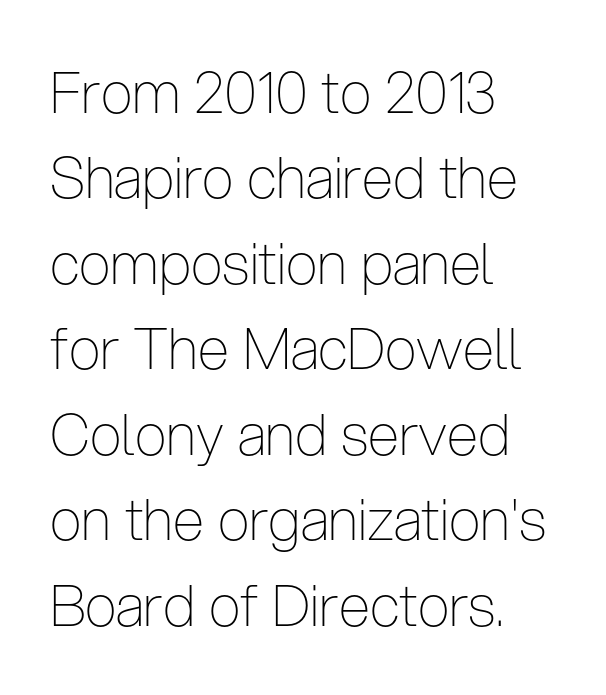
The image shows 57 px thin, condensed sans-serif type, upright; set left-aligned, normal line spacing (1.5x), normal letter spacing, not underlined; low stroke contrast and a medium x-height.
